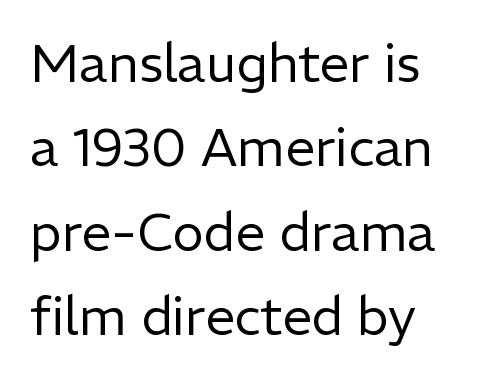
Q: Is the text bold? A: No.
Q: Is the text italic (slanted)? A: No, it is upright.
Q: Is the typeface a serif or a sans-serif typeface? A: Sans-serif.
Q: Is the text underlined? A: No.
Q: Is the spacing between letters normal or unusually wide? A: Normal.
Q: Is the spacing between lines tight, normal or loose? A: Normal.
Q: Width (condensed, normal, or wide)? A: Normal.
Q: Stroke contrast? A: Low.
Q: x-height? A: Medium.
Q: Monospaced? A: No.
